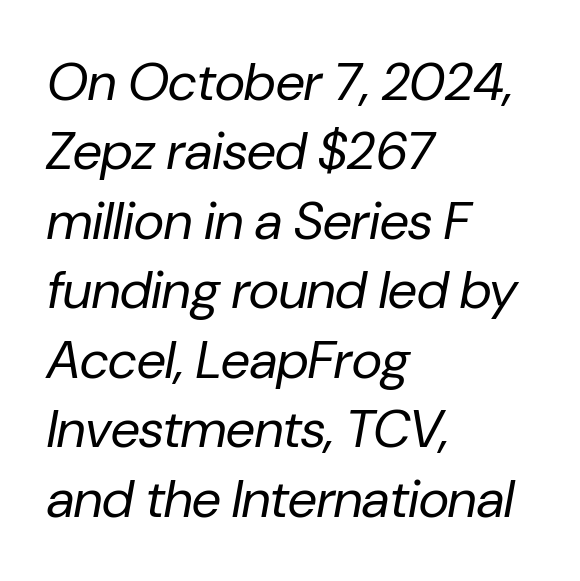
A normal amount of white space separates one row of letters from the next. Does the copy run flush right? No — it runs flush left. The lettering tilts uniformly, giving the passage an italic look. Counters stay open thanks to moderate or lighter strokes. Bare-footed words on every line. Tracking here is standard; glyphs follow each other at the usual distance.
